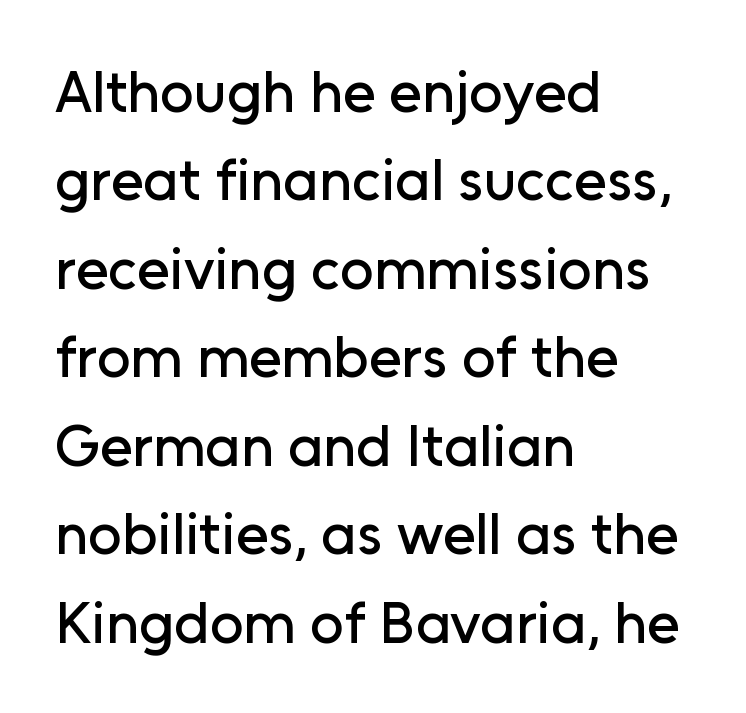
Only glyphs here, with clear space below each row. Character widths vary here, with narrow letters taking less room than wide ones. Teacher's note: observe the even left margin — that is flush-left alignment. The rows are spaced the way most documents space them. Style check: upright.
